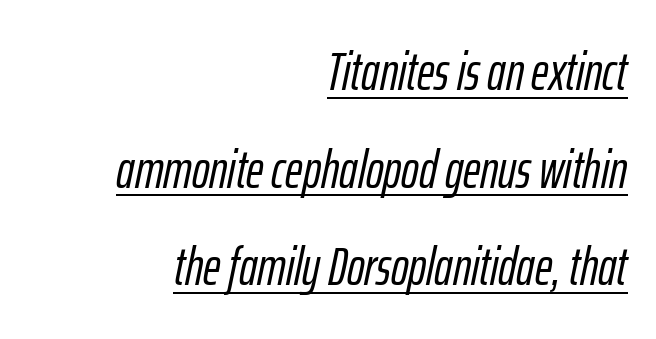
Inter-character spacing is left at the font's built-in metrics. Character widths vary here, with narrow letters taking less room than wide ones. This sample is right-justified, so line beginnings fall wherever the words allow. The typography opts for an oblique posture over an upright one. The typesetter has applied underlining to the passage shown.
